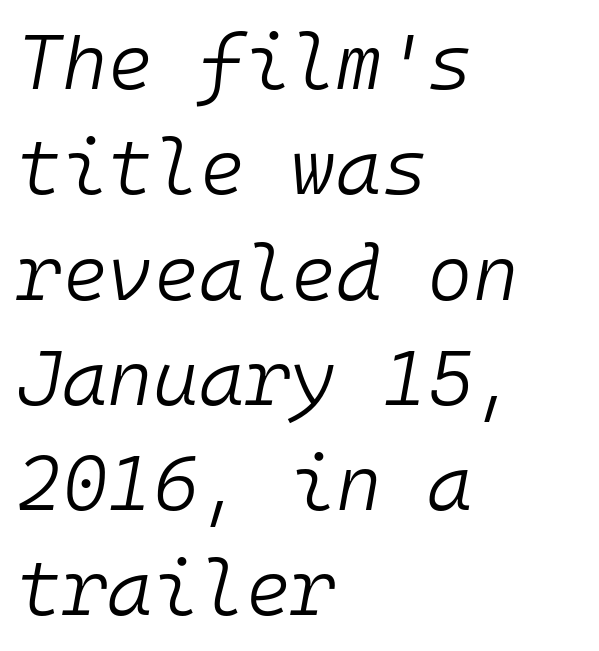
{"italic": "yes", "lean": "right", "slant_degrees": 10, "bold": "no", "weight": "light", "width": "normal", "stroke_contrast": "low", "x_height": "medium", "monospaced": "yes", "underline": "no", "align": "left", "line_spacing": "normal", "line_spacing_ratio": 1.35, "letter_spacing": "normal", "letter_spacing_em": 0.0, "glyph_px": 78}
